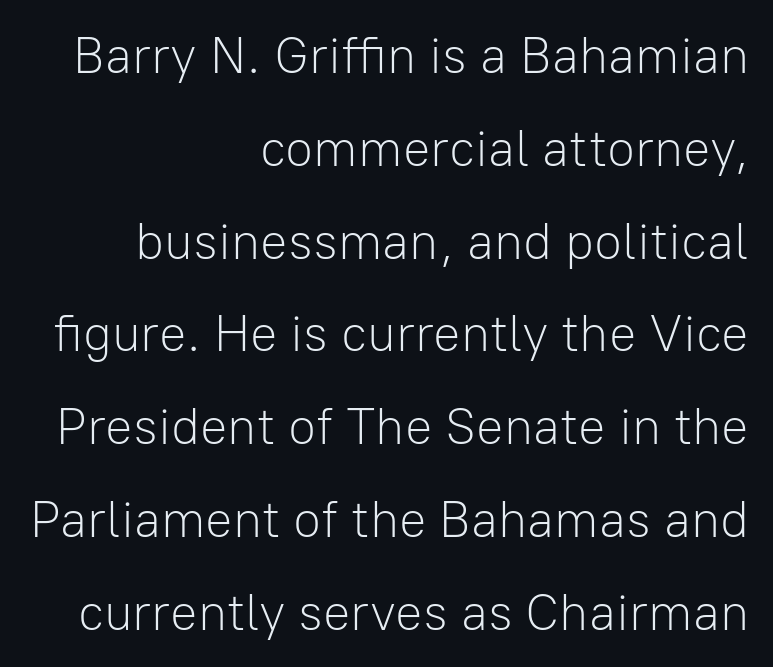
{"serif": "no", "italic": "no", "bold": "no", "weight": "light", "width": "normal", "stroke_contrast": "low", "x_height": "medium", "monospaced": "no", "underline": "no", "align": "right", "line_spacing_ratio": 1.82, "letter_spacing": "normal", "letter_spacing_em": 0.0, "glyph_px": 51}
